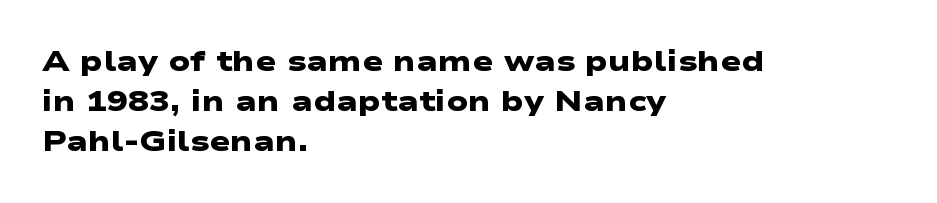
The image shows 28 px heavy, wide sans-serif type; set left-aligned, normal line spacing (1.42x), normal letter spacing, not underlined; low stroke contrast and a medium x-height.
